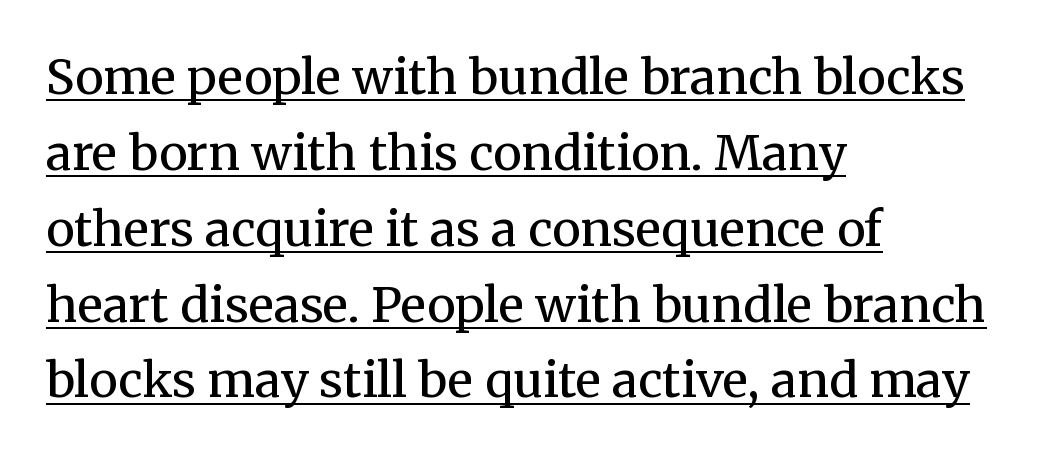
Q: Is the text bold? A: No.
Q: Is the text italic (slanted)? A: No, it is upright.
Q: Is the typeface a serif or a sans-serif typeface? A: Serif.
Q: Is the text underlined? A: Yes.
Q: How is the paragraph aligned? A: Left-aligned.
Q: Is the spacing between letters normal or unusually wide? A: Normal.
Q: Is the spacing between lines tight, normal or loose? A: Normal.
Q: Width (condensed, normal, or wide)? A: Normal.
Q: Stroke contrast? A: Medium.
Q: x-height? A: Medium.
Q: Monospaced? A: No.
